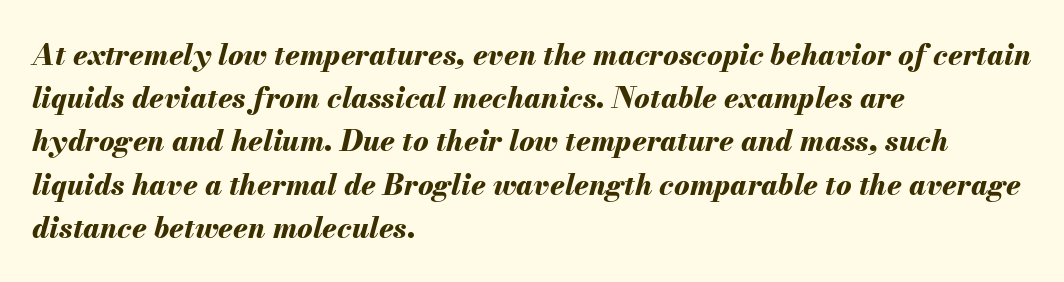
Q: Is the text bold? A: Yes.
Q: Is the text italic (slanted)? A: Yes, it leans right by about 13 degrees.
Q: Is the text underlined? A: No.
Q: How is the paragraph aligned? A: Left-aligned.
Q: Is the spacing between letters normal or unusually wide? A: Normal.
Q: Is the spacing between lines tight, normal or loose? A: Normal.
Q: Width (condensed, normal, or wide)? A: Normal.
Q: Stroke contrast? A: Medium.
Q: x-height? A: Small.
Q: Monospaced? A: No.
